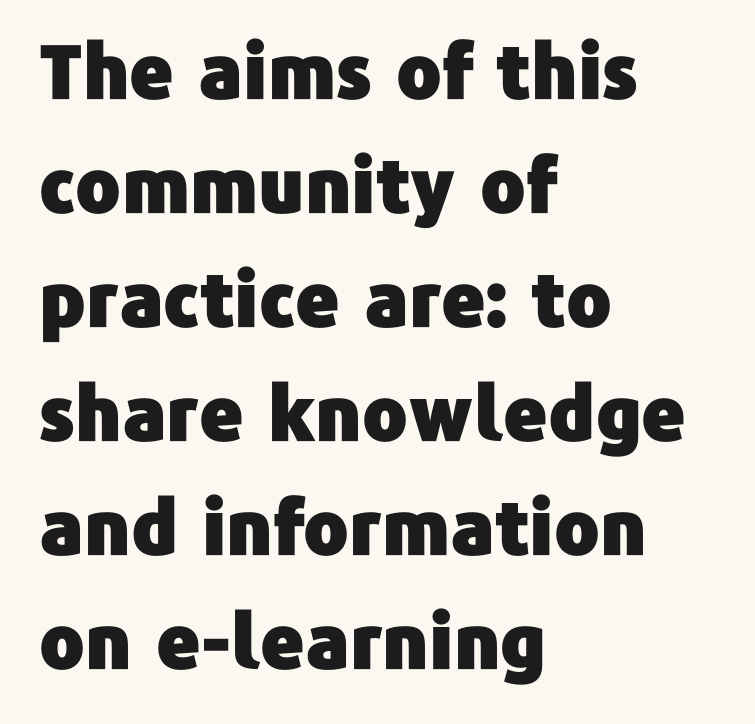
The image shows 75 px sans-serif type, upright; set left-aligned, normal line spacing (1.52x), normal letter spacing, not underlined; low stroke contrast and a medium x-height.
